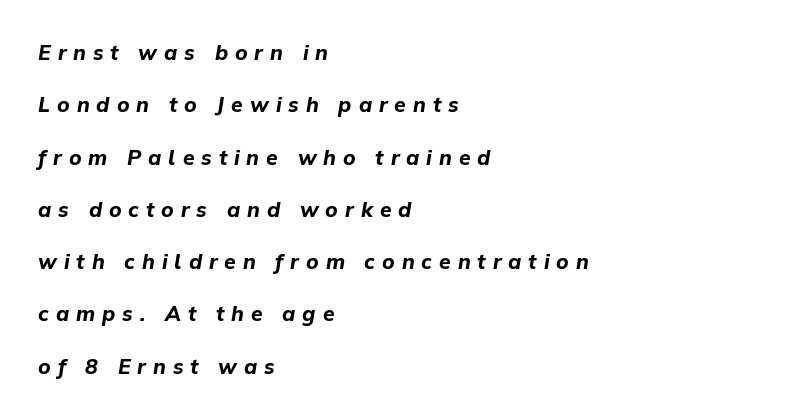
{"italic": "yes", "lean": "right", "slant_degrees": 9, "bold": "yes", "underline": "no", "align": "left", "line_spacing": "loose", "line_spacing_ratio": 2.49, "letter_spacing": "wide", "letter_spacing_em": 0.33, "glyph_px": 21}
